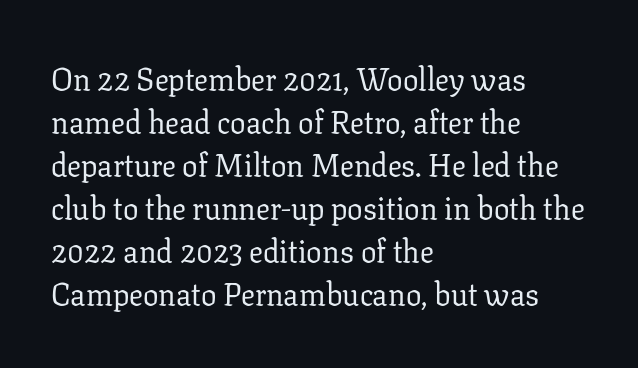
{"serif": "yes", "italic": "no", "bold": "no", "weight": "regular", "width": "normal", "stroke_contrast": "low", "x_height": "medium", "monospaced": "no", "underline": "no", "align": "left", "line_spacing": "normal", "line_spacing_ratio": 1.39, "letter_spacing": "normal", "letter_spacing_em": 0.0, "glyph_px": 31}
